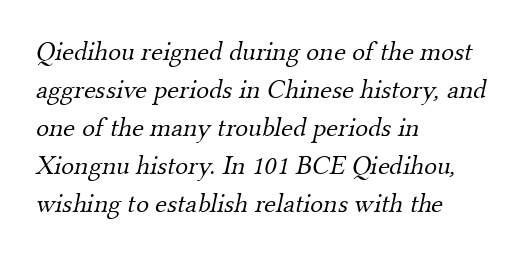
Q: Is the text bold? A: No.
Q: Is the text underlined? A: No.
Q: How is the paragraph aligned? A: Left-aligned.
Q: Is the spacing between letters normal or unusually wide? A: Normal.
Q: Is the spacing between lines tight, normal or loose? A: Normal.
